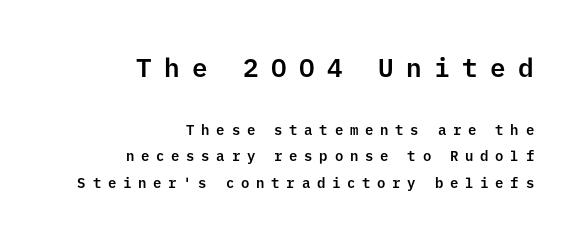
Quick note: underline off. Type size steps down from the first block to the second. Compared with typical body copy, the letter spacing here is much looser. Is there any slant? The stems are plumb.
